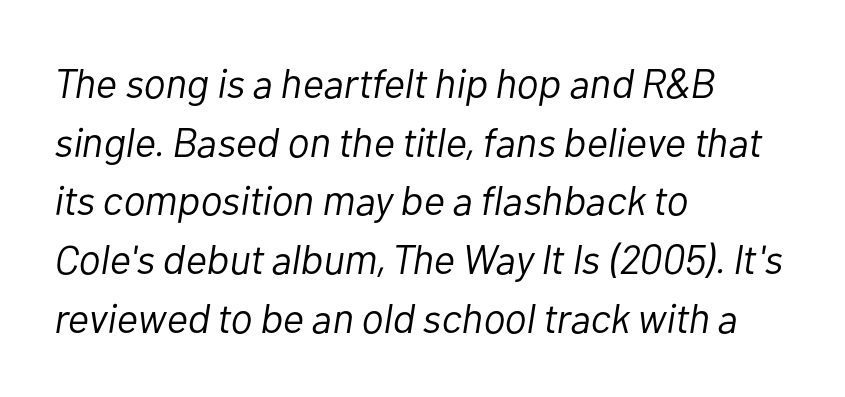
Nothing heavy about these letters — not bold at all. Compared with a centered layout, this one pins lines to the left instead. Glance below the letters and you will spot only blank space. This sample keeps an unexceptional amount of space between lines. A typesetter would call this proportional, since set widths differ per character. Default kerning and tracking; the words read as compact shapes.
